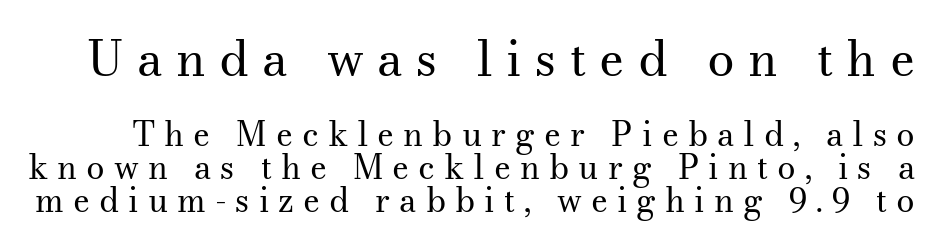
The image shows 49 px regular-weight serif type, upright; set tight line spacing (1.0x), unusually wide letter spacing (+0.27 em), not underlined; the first (top) block is 1.48x larger; medium stroke contrast and a small x-height.
